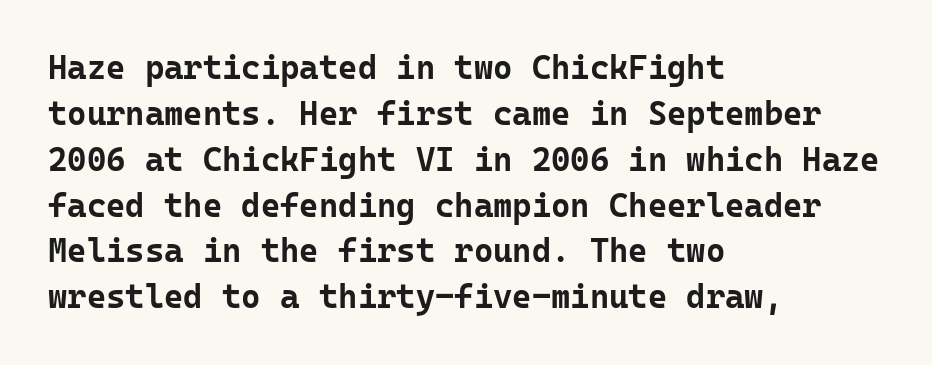
{"serif": "no", "italic": "no", "bold": "yes", "weight": "bold", "width": "normal", "stroke_contrast": "low", "x_height": "medium", "monospaced": "yes", "underline": "no", "align": "left", "line_spacing": "normal", "line_spacing_ratio": 1.39, "letter_spacing": "normal", "letter_spacing_em": 0.0, "glyph_px": 33}
